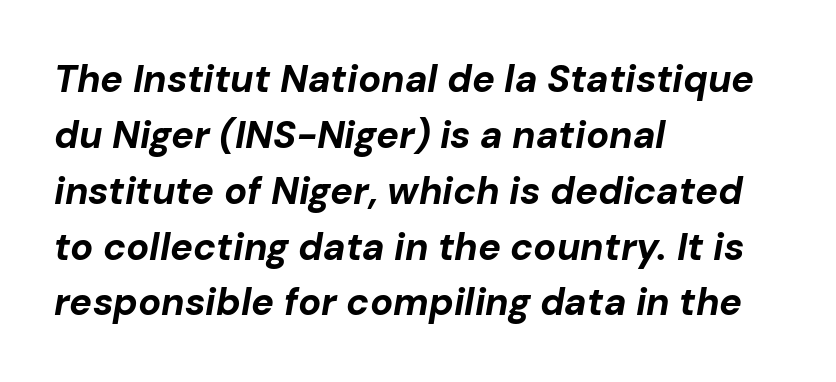
The image shows 38 px bold type, italic (leaning right); set left-aligned, normal line spacing (1.47x), normal letter spacing, not underlined; low stroke contrast and a medium x-height.
